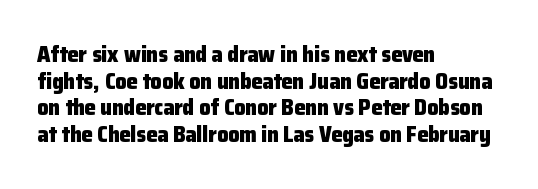
Q: Is the text bold? A: Yes.
Q: Is the text italic (slanted)? A: No, it is upright.
Q: Is the text underlined? A: No.
Q: How is the paragraph aligned? A: Left-aligned.
Q: Is the spacing between letters normal or unusually wide? A: Normal.
